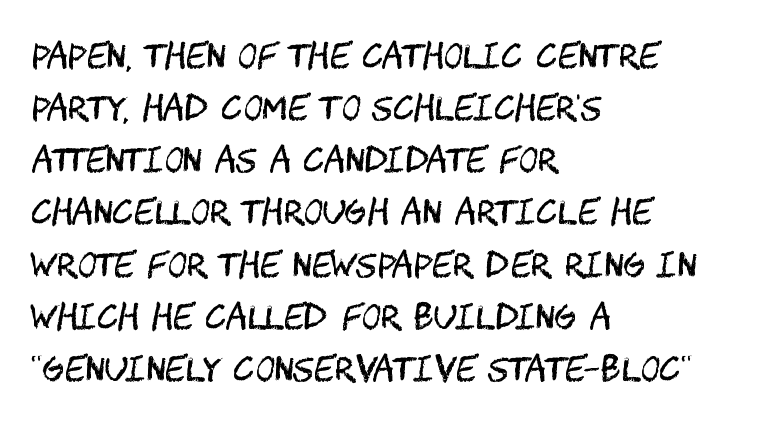
{"serif": "no", "italic": "no", "bold": "no", "weight": "regular", "width": "condensed", "stroke_contrast": "medium", "x_height": "large", "underline": "no", "align": "left", "line_spacing": "normal", "line_spacing_ratio": 1.58, "letter_spacing": "normal", "letter_spacing_em": 0.0, "glyph_px": 33}
